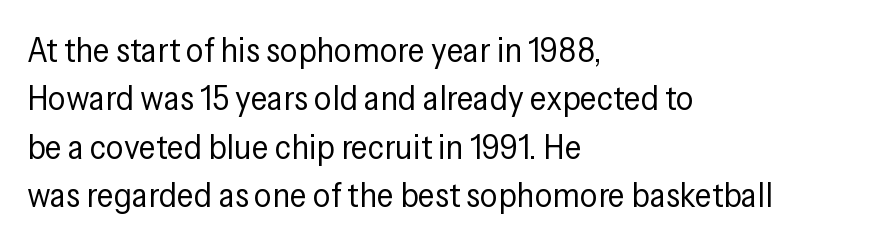
{"serif": "no", "italic": "no", "bold": "no", "weight": "regular", "width": "condensed", "stroke_contrast": "low", "x_height": "medium", "monospaced": "no", "underline": "no", "align": "left", "line_spacing": "normal", "line_spacing_ratio": 1.38, "letter_spacing": "normal", "letter_spacing_em": 0.0, "glyph_px": 35}
